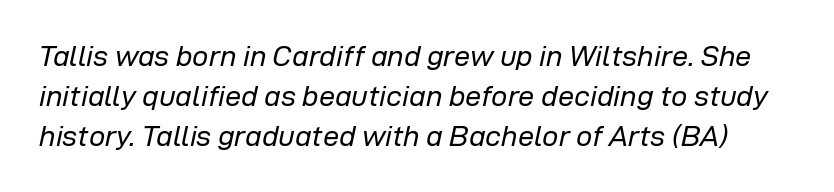
Q: Is the text bold? A: No.
Q: Is the text italic (slanted)? A: Yes, it leans right by about 12 degrees.
Q: Is the text underlined? A: No.
Q: Is the spacing between letters normal or unusually wide? A: Normal.
Q: Is the spacing between lines tight, normal or loose? A: Normal.
Q: Width (condensed, normal, or wide)? A: Normal.
Q: Stroke contrast? A: Low.
Q: x-height? A: Medium.
Q: Monospaced? A: No.
